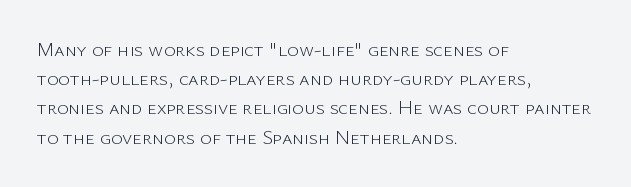
The image shows 20 px text type, upright; set left-aligned, normal line spacing (1.46x), normal letter spacing, not underlined.
